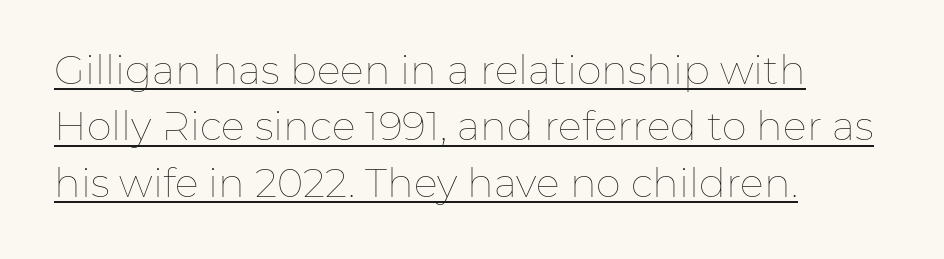
The image shows 40 px thin type, upright; set left-aligned, normal line spacing (1.41x), normal letter spacing, underlined; low stroke contrast and a medium x-height.
